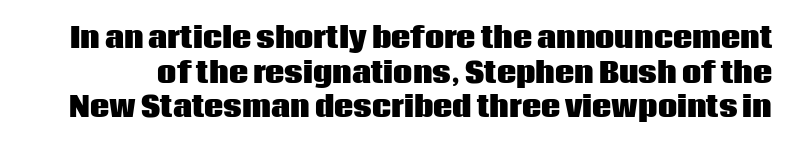
Q: Is the text bold? A: Yes.
Q: Is the text italic (slanted)? A: No, it is upright.
Q: Is the text underlined? A: No.
Q: Is the spacing between letters normal or unusually wide? A: Normal.
Q: Is the spacing between lines tight, normal or loose? A: Normal.
